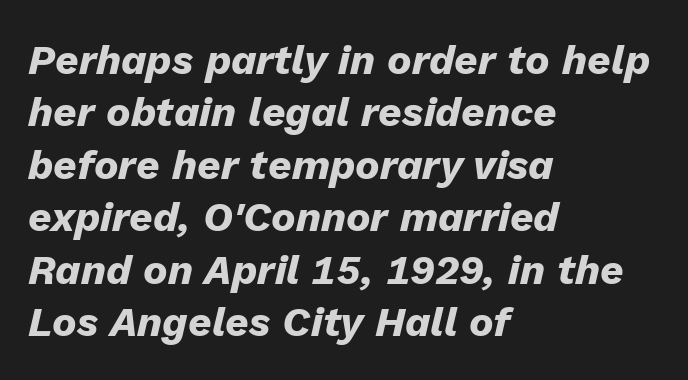
Typesetter's note: full bold, strokes at maximum text heaviness. The text carries the slant typical of an italic or oblique font. Lines of text with bare space underneath. This rendering uses left alignment, leaving the right contour irregular. The designer left line spacing at the default.
